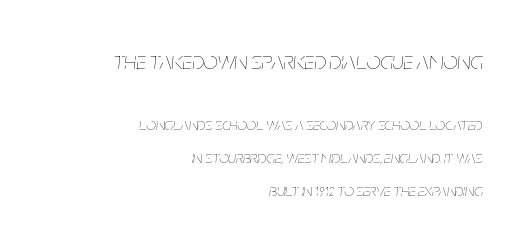
{"italic": "yes", "lean": "right", "slant_degrees": 5, "bold": "no", "underline": "no", "align": "right", "line_spacing": "loose", "line_spacing_ratio": 1.93, "letter_spacing": "normal", "letter_spacing_em": 0.0, "larger_block": "first", "size_ratio": 1.47, "glyph_px": 25}
